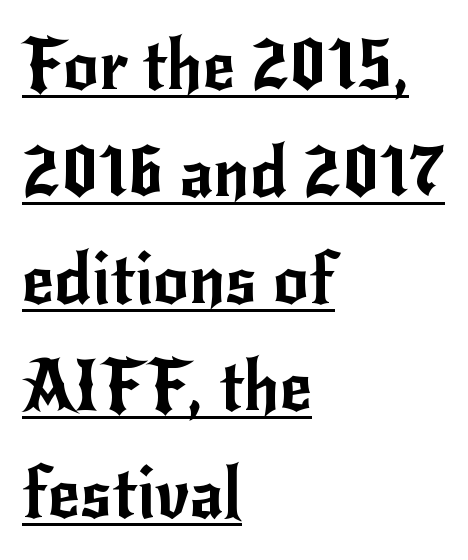
{"serif": "no", "italic": "no", "width": "normal", "stroke_contrast": "low", "x_height": "small", "monospaced": "no", "underline": "yes", "align": "left", "line_spacing": "normal", "line_spacing_ratio": 1.53, "letter_spacing": "normal", "letter_spacing_em": 0.0, "glyph_px": 70}
